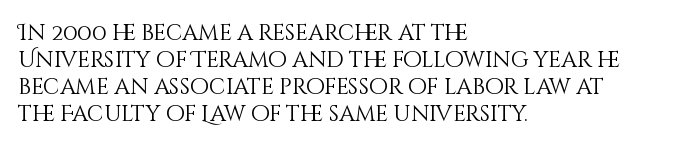
Honestly, the letter spacing is just normal — you wouldn't notice it. A student would call this left alignment; a typographer would say flush left, rag right. The font sits on the lighter half of the weight spectrum, regular included. Just letters on the line, the space beneath them empty.
